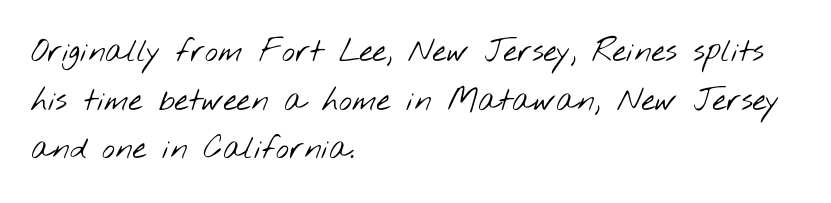
Q: Is the text bold? A: No.
Q: Is the typeface a serif or a sans-serif typeface? A: Sans-serif.
Q: Is the text underlined? A: No.
Q: How is the paragraph aligned? A: Left-aligned.
Q: Is the spacing between letters normal or unusually wide? A: Normal.
Q: Is the spacing between lines tight, normal or loose? A: Normal.
Q: Width (condensed, normal, or wide)? A: Wide.
Q: Stroke contrast? A: Low.
Q: x-height? A: Small.
Q: Monospaced? A: No.
